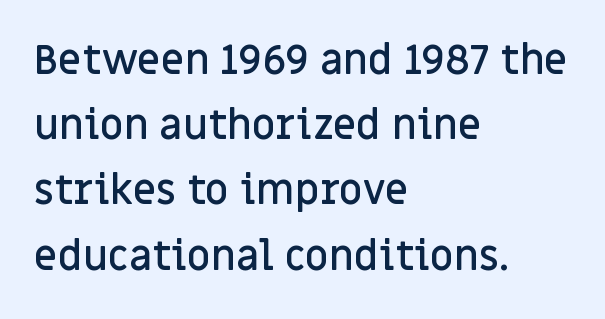
The image shows 41 px semibold sans-serif type, upright; set left-aligned, normal line spacing (1.59x), normal letter spacing, not underlined; low stroke contrast and a large x-height.
